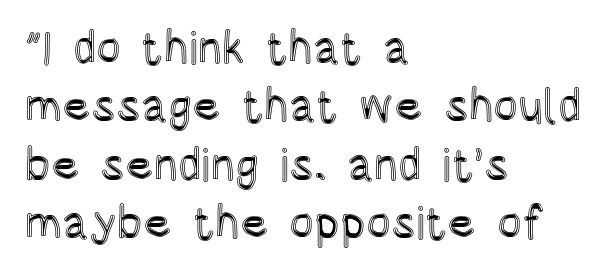
The type is set solid horizontally, with unmodified tracking. This is the regular roman posture of the typeface. The passage shown is typed in a proportional face where columns would drift. The designer left line spacing at the default. Bare-footed words on every line.
